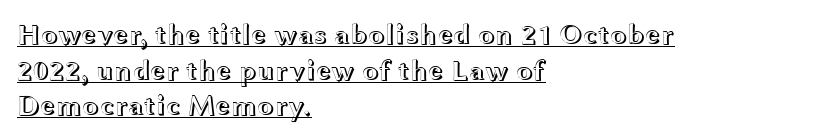
Q: Is the text italic (slanted)? A: No, it is upright.
Q: Is the text underlined? A: Yes.
Q: How is the paragraph aligned? A: Left-aligned.
Q: Is the spacing between letters normal or unusually wide? A: Normal.
Q: Is the spacing between lines tight, normal or loose? A: Normal.
Q: Width (condensed, normal, or wide)? A: Wide.
Q: x-height? A: Medium.
Q: Monospaced? A: No.
